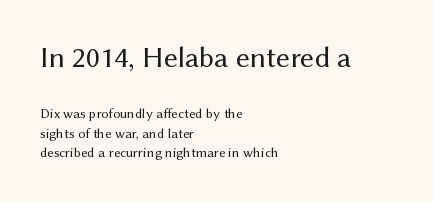
The image shows 30 px regular-weight sans-serif type, upright; set left-aligned, normal line spacing (1.38x), normal letter spacing, not underlined; the first (top) block is 2.14x larger; medium stroke contrast and a medium x-height.
